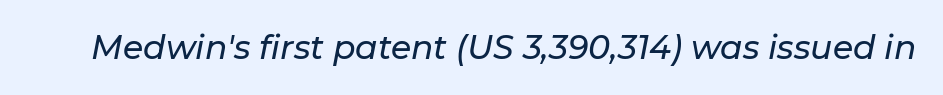
Q: Is the text italic (slanted)? A: Yes, it leans right by about 11 degrees.
Q: Is the text underlined? A: No.
Q: Is the spacing between letters normal or unusually wide? A: Normal.
Q: Width (condensed, normal, or wide)? A: Normal.
Q: Stroke contrast? A: Low.
Q: x-height? A: Medium.
Q: Monospaced? A: No.
